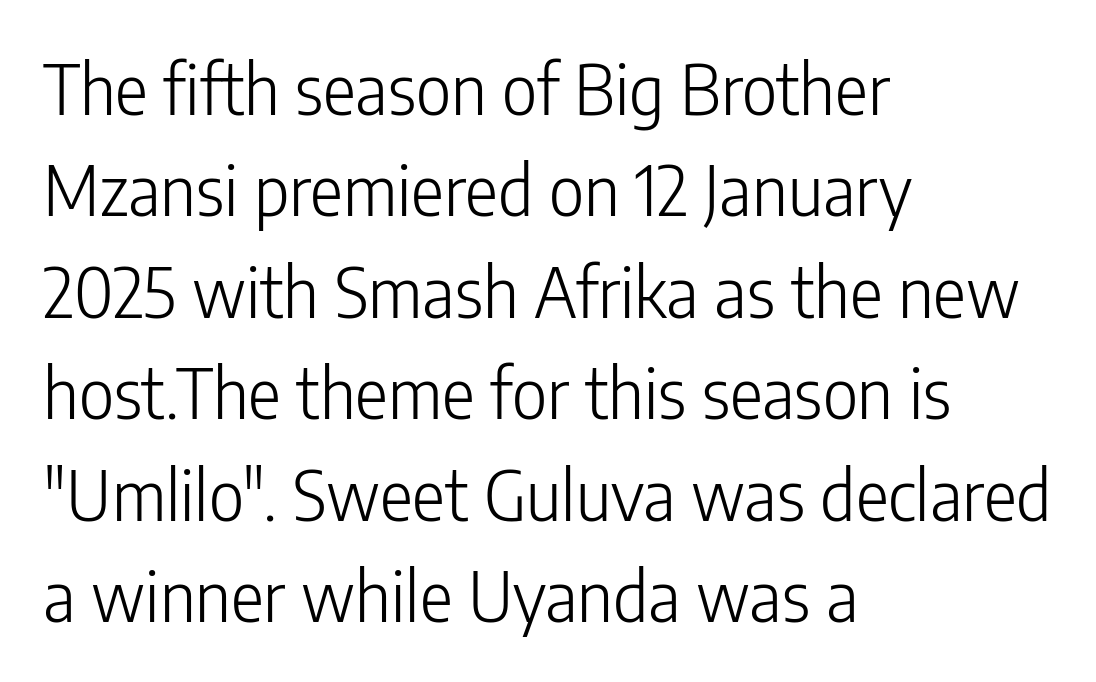
The image shows 69 px light, condensed sans-serif type, upright; set left-aligned, normal line spacing (1.47x), normal letter spacing, not underlined; low stroke contrast and a medium x-height.
